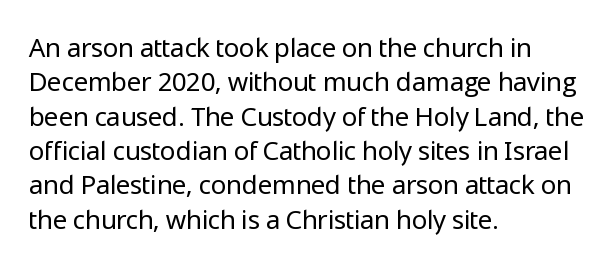
Leftover space on each line is placed entirely after the last word. Notice how the stems are strictly vertical — no italics here. The rendering uses a moderate line-height, typical for paragraphs. Underlining? Definitely not there. A light-to-regular cut is what we see here.
